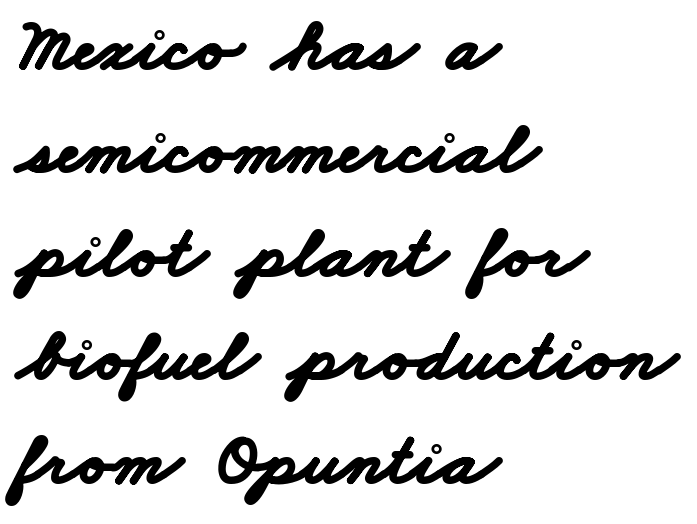
Q: Is the text bold? A: Yes.
Q: Is the typeface a serif or a sans-serif typeface? A: Sans-serif.
Q: Is the text underlined? A: No.
Q: How is the paragraph aligned? A: Left-aligned.
Q: Is the spacing between letters normal or unusually wide? A: Normal.
Q: Is the spacing between lines tight, normal or loose? A: Normal.
Q: Width (condensed, normal, or wide)? A: Wide.
Q: Stroke contrast? A: Low.
Q: x-height? A: Small.
Q: Monospaced? A: No.
